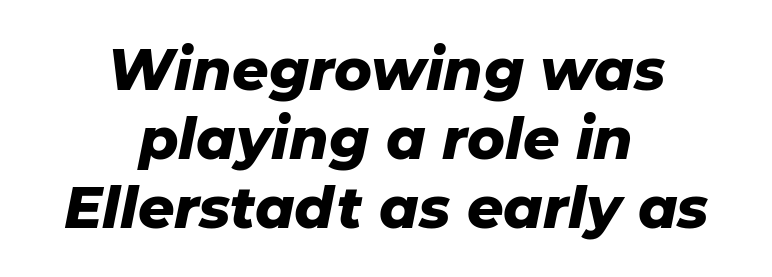
The area under the type is left untouched. Is this a fixed-width face? No — the glyphs have proportional, varying widths. Does the lettering tilt? It does — this is italic. Tracking value appears to be zero — textbook default spacing. Strong, thick strokes mark this as bold type.
